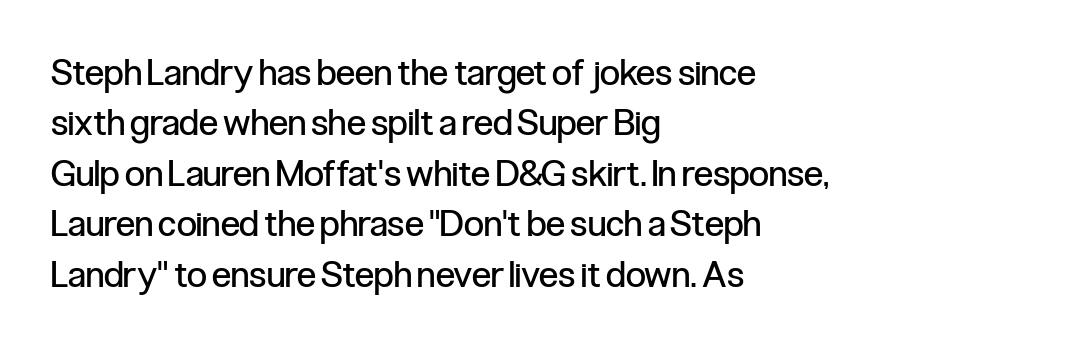
The image shows 36 px regular-weight, condensed sans-serif type, upright; set left-aligned, normal line spacing (1.4x), normal letter spacing, not underlined; low stroke contrast and a medium x-height.
